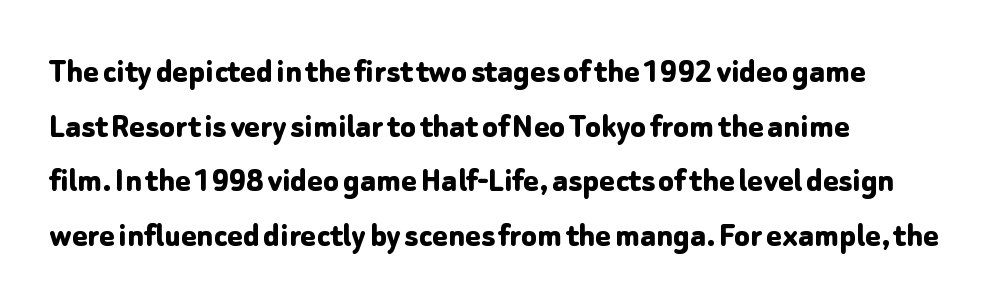
{"serif": "no", "italic": "no", "bold": "yes", "weight": "bold", "width": "normal", "stroke_contrast": "low", "x_height": "medium", "monospaced": "no", "underline": "no", "align": "left", "line_spacing": "normal", "line_spacing_ratio": 1.52, "letter_spacing": "normal", "letter_spacing_em": 0.0, "glyph_px": 36}
